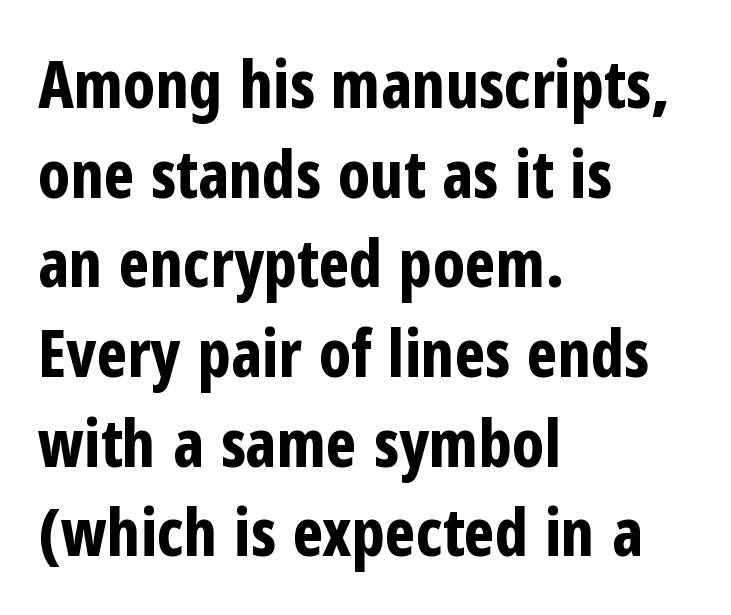
There is no visible air inserted between adjacent glyphs. Bold? Absolutely — the strokes are thick and heavy. Check under the words: just untouched page. Casual observation: everything's shoved over to the left. Posture: upright roman.
